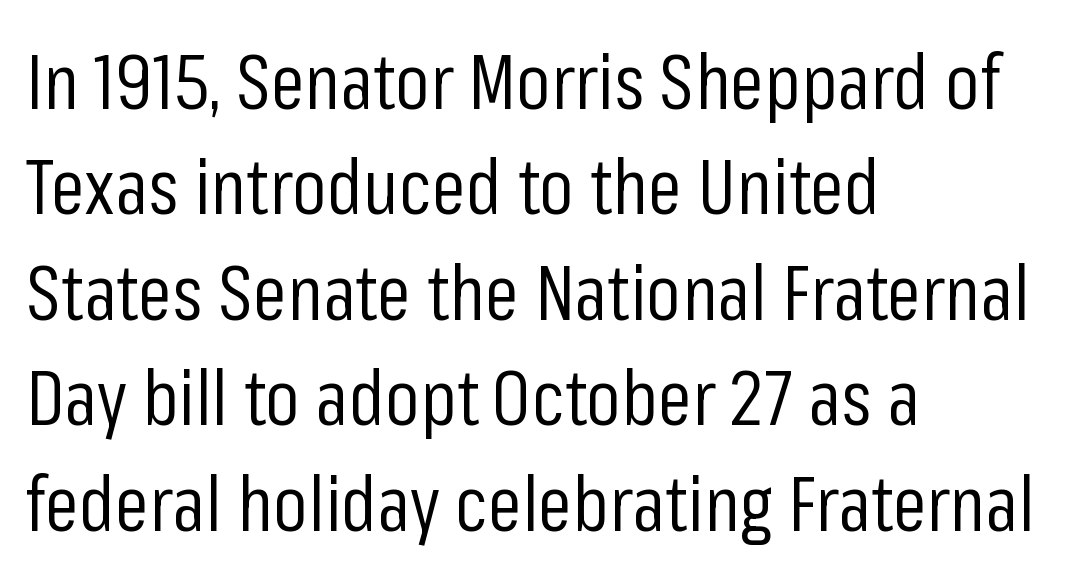
Q: Is the text bold? A: No.
Q: Is the text italic (slanted)? A: No, it is upright.
Q: Is the typeface a serif or a sans-serif typeface? A: Sans-serif.
Q: Is the text underlined? A: No.
Q: How is the paragraph aligned? A: Left-aligned.
Q: Is the spacing between letters normal or unusually wide? A: Normal.
Q: Is the spacing between lines tight, normal or loose? A: Normal.
Q: Width (condensed, normal, or wide)? A: Condensed.
Q: Stroke contrast? A: Low.
Q: x-height? A: Medium.
Q: Monospaced? A: No.
